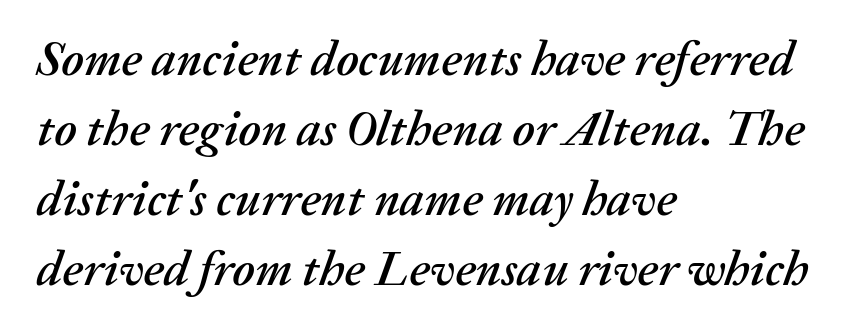
The image shows 49 px text type, italic (leaning right); set left-aligned, normal line spacing (1.43x), normal letter spacing, not underlined; medium stroke contrast and a medium x-height.
